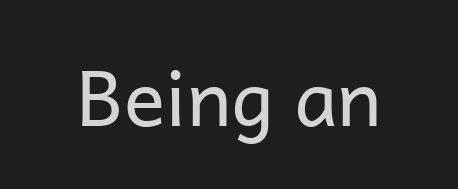
Q: Is the text bold? A: No.
Q: Is the text italic (slanted)? A: No, it is upright.
Q: Is the typeface a serif or a sans-serif typeface? A: Sans-serif.
Q: Is the text underlined? A: No.
Q: Is the spacing between letters normal or unusually wide? A: Normal.
Q: Width (condensed, normal, or wide)? A: Normal.
Q: Stroke contrast? A: Low.
Q: x-height? A: Medium.
Q: Monospaced? A: No.
